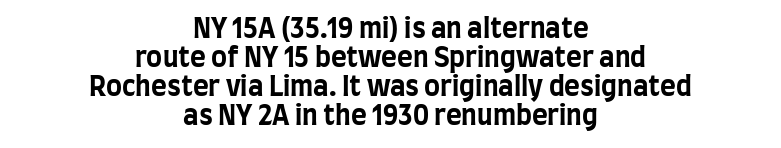
{"italic": "no", "bold": "yes", "underline": "no", "align": "center", "line_spacing": "tight", "line_spacing_ratio": 1.08, "letter_spacing": "normal", "letter_spacing_em": 0.0, "glyph_px": 27}
